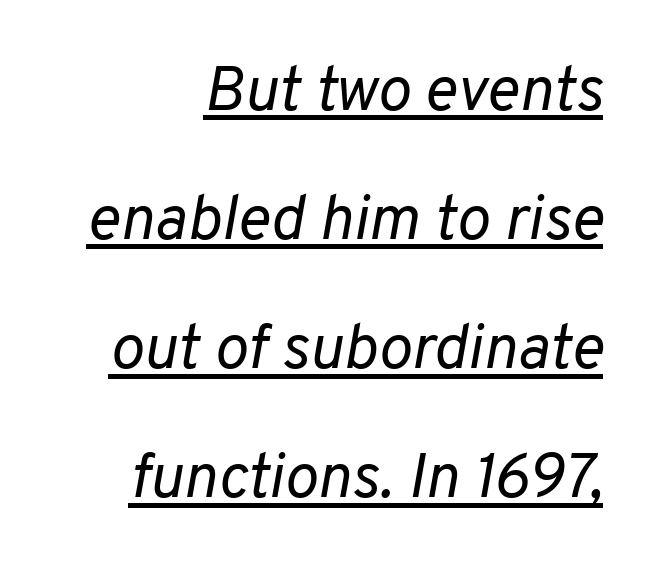
Q: Is the text bold? A: No.
Q: Is the text italic (slanted)? A: Yes, it leans right by about 10 degrees.
Q: Is the text underlined? A: Yes.
Q: How is the paragraph aligned? A: Right-aligned.
Q: Is the spacing between letters normal or unusually wide? A: Normal.
Q: Is the spacing between lines tight, normal or loose? A: Loose.
Q: Width (condensed, normal, or wide)? A: Normal.
Q: Stroke contrast? A: Low.
Q: x-height? A: Medium.
Q: Monospaced? A: No.
